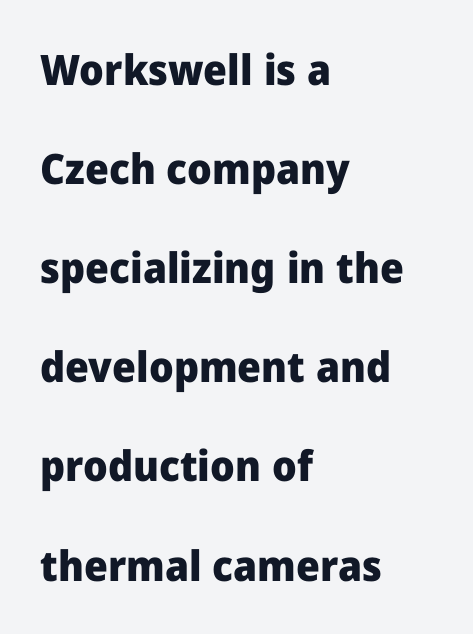
Q: Is the text bold? A: Yes.
Q: Is the text italic (slanted)? A: No, it is upright.
Q: Is the typeface a serif or a sans-serif typeface? A: Sans-serif.
Q: Is the text underlined? A: No.
Q: How is the paragraph aligned? A: Left-aligned.
Q: Is the spacing between letters normal or unusually wide? A: Normal.
Q: Is the spacing between lines tight, normal or loose? A: Loose.
Q: Width (condensed, normal, or wide)? A: Normal.
Q: Stroke contrast? A: Low.
Q: x-height? A: Medium.
Q: Monospaced? A: No.
